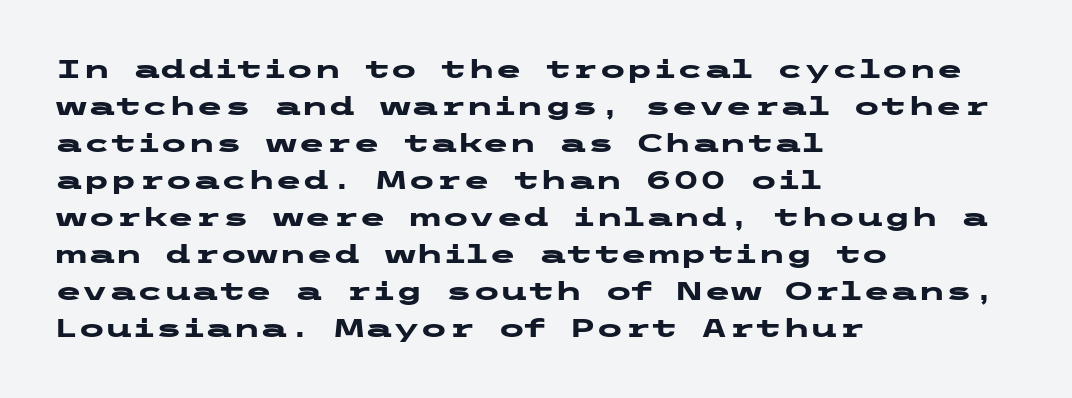
{"italic": "no", "bold": "yes", "underline": "no", "align": "left", "line_spacing": "normal", "line_spacing_ratio": 1.48, "letter_spacing": "normal", "letter_spacing_em": 0.0, "glyph_px": 25}
